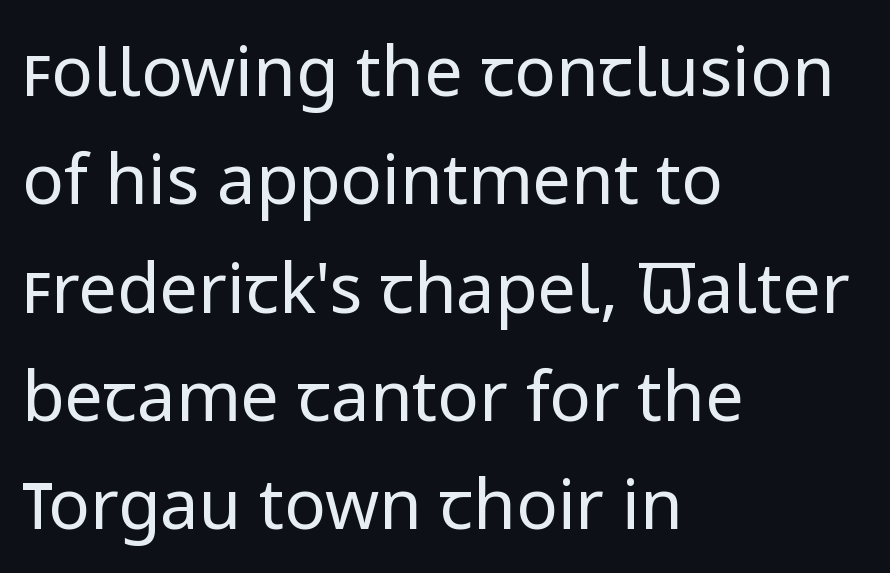
{"serif": "no", "italic": "no", "bold": "no", "weight": "regular", "width": "normal", "stroke_contrast": "low", "x_height": "medium", "monospaced": "no", "underline": "no", "align": "left", "line_spacing": "normal", "line_spacing_ratio": 1.57, "letter_spacing": "normal", "letter_spacing_em": 0.0, "glyph_px": 69}
